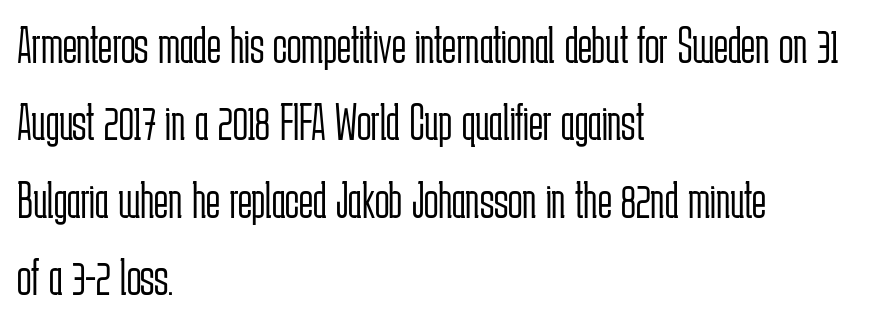
The image shows 53 px light, condensed sans-serif type, upright; set left-aligned, normal line spacing (1.46x), normal letter spacing, not underlined; low stroke contrast and a medium x-height.
